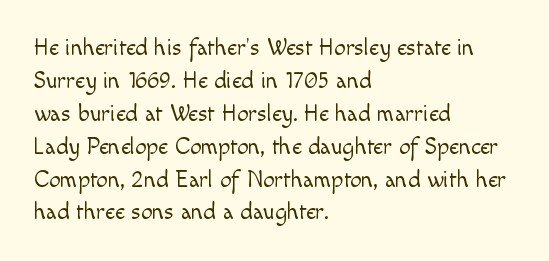
{"italic": "no", "bold": "no", "underline": "no", "align": "left", "line_spacing": "normal", "line_spacing_ratio": 1.43, "letter_spacing": "normal", "letter_spacing_em": 0.0, "glyph_px": 23}
